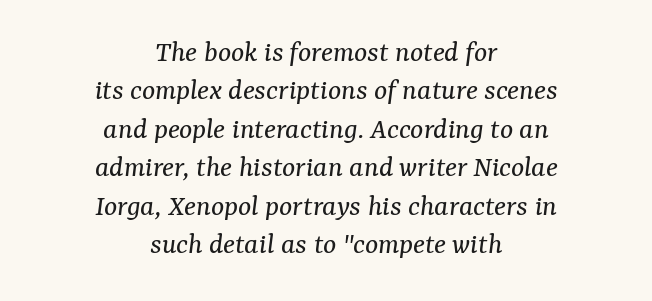
{"serif": "yes", "italic": "yes", "lean": "right", "slant_degrees": 7, "bold": "no", "weight": "regular", "width": "normal", "stroke_contrast": "medium", "x_height": "medium", "monospaced": "no", "underline": "no", "align": "center", "line_spacing_ratio": 1.24, "letter_spacing": "normal", "letter_spacing_em": 0.0, "glyph_px": 31}
